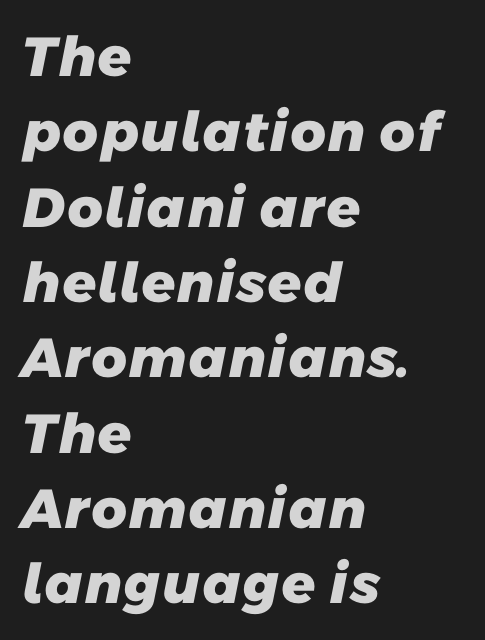
{"serif": "no", "bold": "yes", "weight": "heavy", "width": "normal", "stroke_contrast": "low", "x_height": "medium", "monospaced": "no", "underline": "no", "align": "left", "line_spacing": "normal", "line_spacing_ratio": 1.37, "letter_spacing": "normal", "letter_spacing_em": 0.0, "glyph_px": 55}
